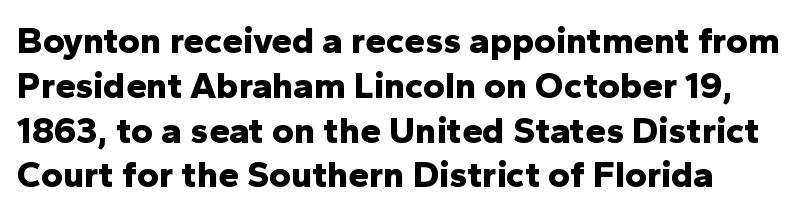
{"serif": "no", "italic": "no", "bold": "yes", "weight": "bold", "width": "normal", "stroke_contrast": "low", "x_height": "medium", "monospaced": "no", "underline": "no", "align": "left", "line_spacing_ratio": 1.21, "letter_spacing": "normal", "letter_spacing_em": 0.0, "glyph_px": 37}
